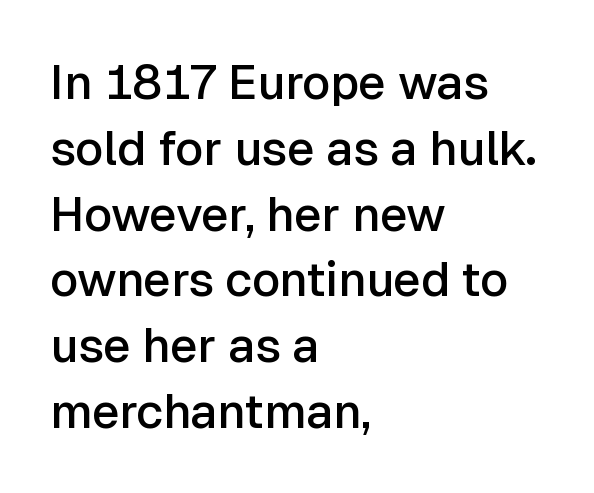
The image shows 48 px semibold sans-serif type, upright; set left-aligned, normal line spacing (1.37x), normal letter spacing, not underlined; low stroke contrast and a medium x-height.
